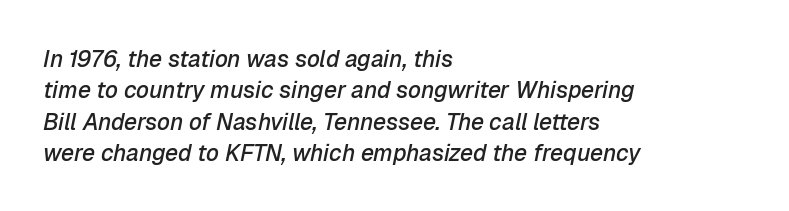
{"italic": "yes", "lean": "right", "slant_degrees": 12, "bold": "semi", "underline": "no", "align": "left", "line_spacing": "normal", "line_spacing_ratio": 1.36, "letter_spacing": "normal", "letter_spacing_em": 0.0, "glyph_px": 23}
